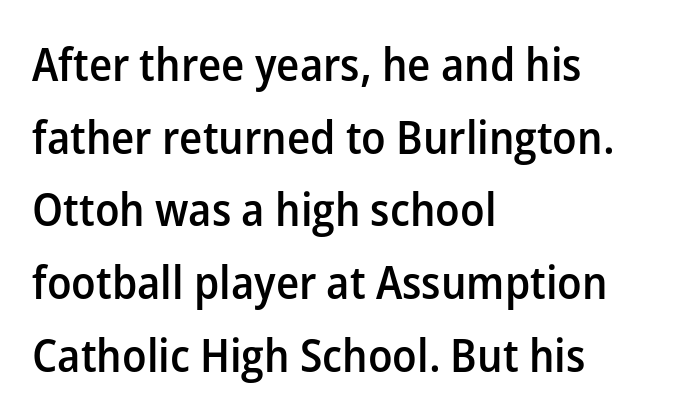
Q: Is the text bold? A: Semi-bold.
Q: Is the text italic (slanted)? A: No, it is upright.
Q: Is the typeface a serif or a sans-serif typeface? A: Sans-serif.
Q: Is the text underlined? A: No.
Q: How is the paragraph aligned? A: Left-aligned.
Q: Is the spacing between letters normal or unusually wide? A: Normal.
Q: Is the spacing between lines tight, normal or loose? A: Normal.
Q: Width (condensed, normal, or wide)? A: Normal.
Q: Stroke contrast? A: Low.
Q: x-height? A: Medium.
Q: Monospaced? A: No.
